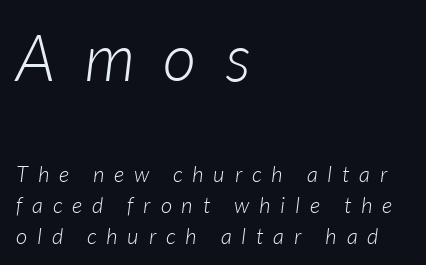
The image shows 65 px light type, italic (leaning right); set left-aligned, normal line spacing (1.41x), unusually wide letter spacing (+0.45 em), not underlined; the first (top) block is 2.95x larger; low stroke contrast and a medium x-height.
